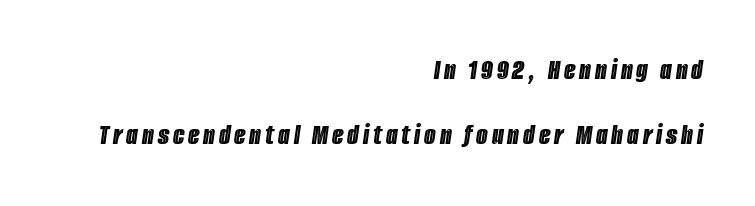
The image shows 30 px condensed type, italic (leaning right); set right-aligned, loose line spacing (2.17x), not underlined; a large x-height.
